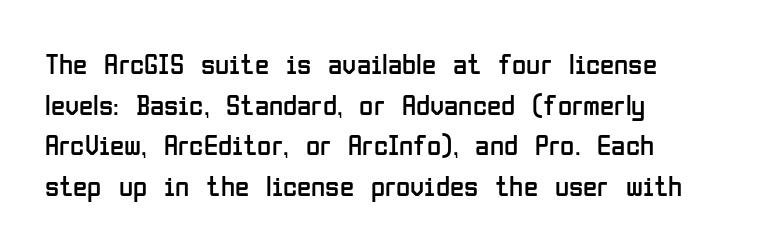
Type style note: lacks serifs. This is the regular roman posture of the typeface. Clear beneath every line of the passage. The space between consecutive lines is moderate. The passage is arranged the way most books set body copy — flush left. The rendering uses natural spacing where letterforms have individual widths.
